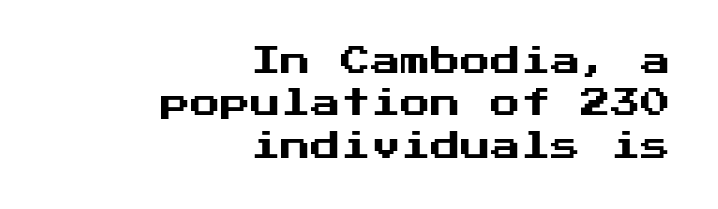
The image shows 30 px sans-serif type, upright; set right-aligned, normal line spacing (1.41x), normal letter spacing, not underlined; medium stroke contrast and a medium x-height.
